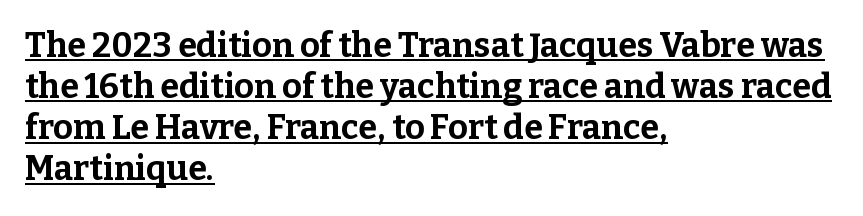
The image shows 34 px bold serif type, upright; set left-aligned, line spacing 1.21x, normal letter spacing, underlined; low stroke contrast and a medium x-height.
